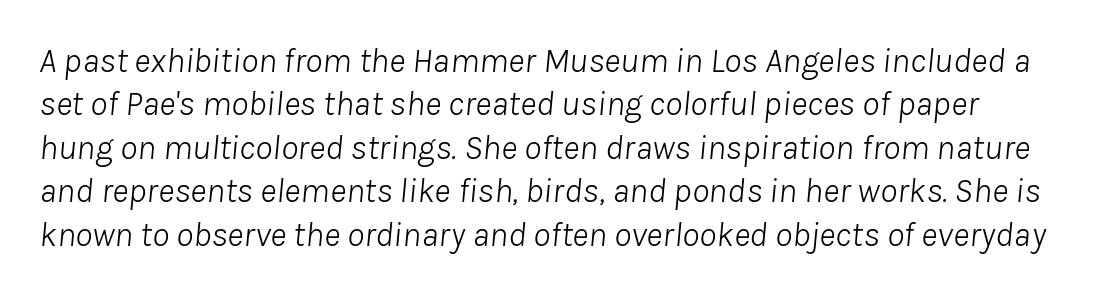
{"italic": "yes", "lean": "right", "slant_degrees": 8, "bold": "no", "weight": "light", "width": "normal", "stroke_contrast": "low", "x_height": "medium", "monospaced": "no", "underline": "no", "line_spacing_ratio": 1.24, "letter_spacing": "normal", "letter_spacing_em": 0.0, "glyph_px": 35}
